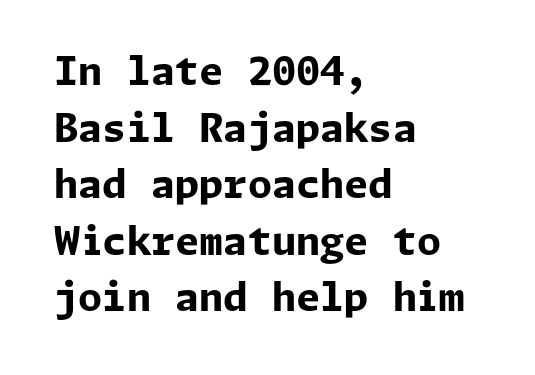
Q: Is the text bold? A: Yes.
Q: Is the text italic (slanted)? A: No, it is upright.
Q: Is the typeface a serif or a sans-serif typeface? A: Sans-serif.
Q: Is the text underlined? A: No.
Q: How is the paragraph aligned? A: Left-aligned.
Q: Is the spacing between letters normal or unusually wide? A: Normal.
Q: Is the spacing between lines tight, normal or loose? A: Normal.
Q: Width (condensed, normal, or wide)? A: Normal.
Q: Stroke contrast? A: Low.
Q: x-height? A: Medium.
